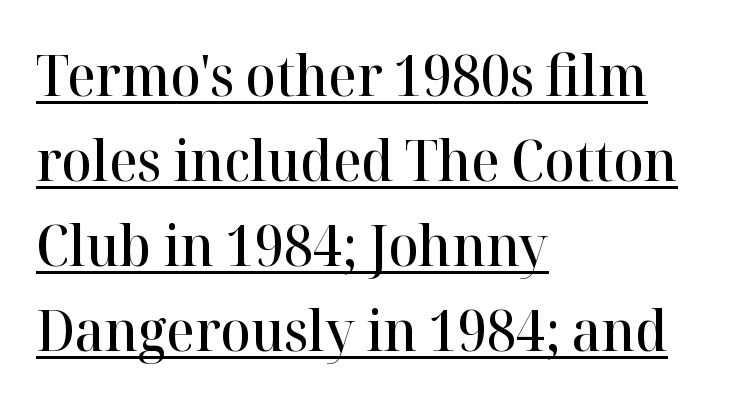
Which margin do the lines hug? The left one — the right edge is uneven. Vertical spacing — default. Notice how a bar underscores the lettering throughout. The passage shown is typed in a proportional face where columns would drift. Its strokes are somewhat broadened, the hallmark of semibold type.
